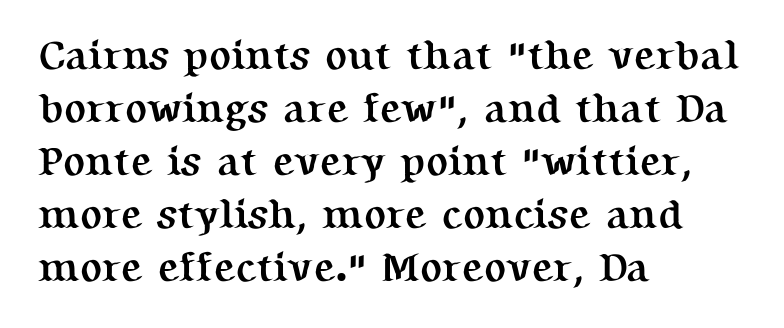
Little horizontal feet cap the strokes, marking this as serif type. If you drew a ruler down the left edge, every line would touch it. The specimen omits any rule beneath the text block's lines. Evenly set lines give the paragraph a standard silhouette. Nobody touched the tracking dial on this one.
